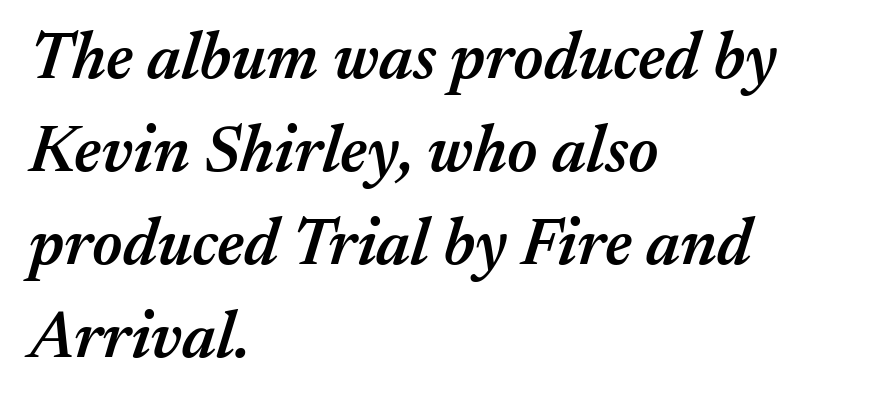
Each word holds together tightly as a unit, with standard inter-letter gaps. Spacing verdict: proportional, widths tailored to each character. The text block is weighted toward the left margin, trailing off unevenly rightward. The rows are spaced the way most documents space them.
